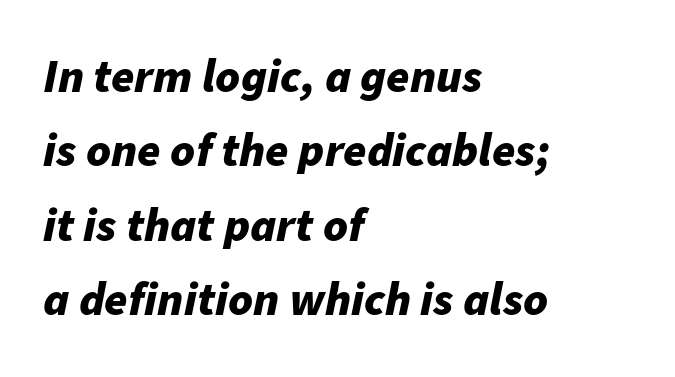
Stroke thickness is high; the sample reads as a true bold. The string is rendered with underlining switched off. Notice how descenders clear the ascenders below comfortably — that's standard leading. Does the copy run flush right? No — it runs flush left. These lines are rendered in a variable-pitch font.
